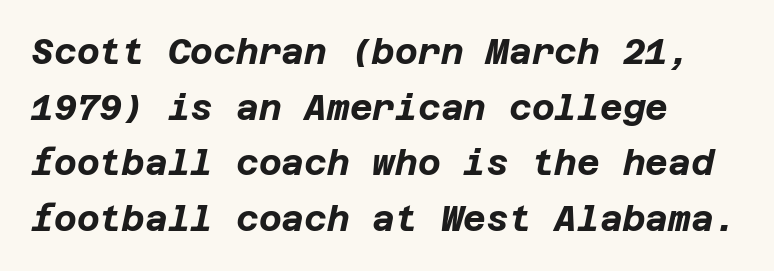
The image shows 35 px bold type, italic (leaning right); set left-aligned, normal line spacing (1.59x), normal letter spacing, not underlined; low stroke contrast and a large x-height.
